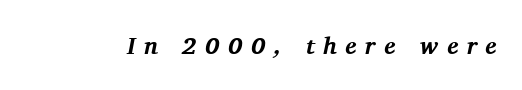
The image shows 24 px bold type, italic (leaning right); set unusually wide letter spacing (+0.36 em), not underlined.
